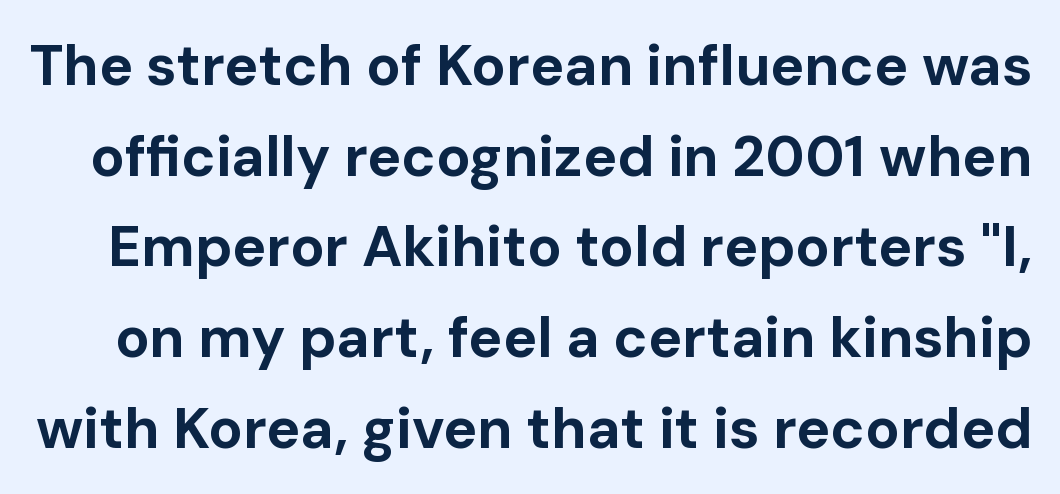
Q: Is the text bold? A: Yes.
Q: Is the text italic (slanted)? A: No, it is upright.
Q: Is the typeface a serif or a sans-serif typeface? A: Sans-serif.
Q: Is the text underlined? A: No.
Q: Is the spacing between letters normal or unusually wide? A: Normal.
Q: Is the spacing between lines tight, normal or loose? A: Normal.
Q: Width (condensed, normal, or wide)? A: Normal.
Q: Stroke contrast? A: Low.
Q: x-height? A: Medium.
Q: Monospaced? A: No.
